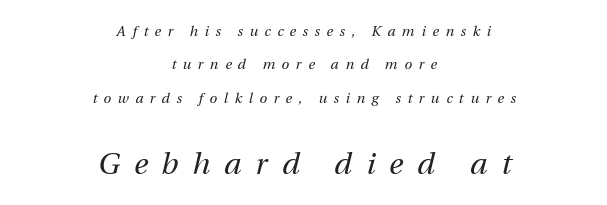
The image shows 30 px regular-weight type, italic (leaning right); set centered, loose line spacing (2.38x), unusually wide letter spacing (+0.47 em), not underlined; the second (bottom) block is 2.14x larger; medium stroke contrast and a medium x-height.
